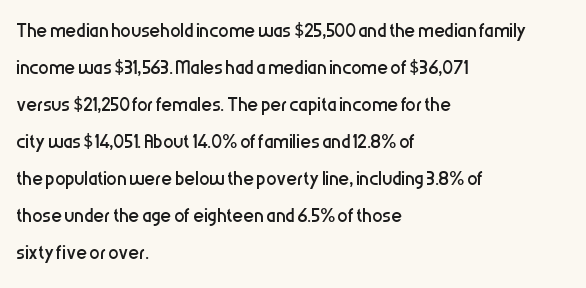
The image shows 26 px text type, upright; set left-aligned, normal line spacing (1.42x), normal letter spacing, not underlined.
